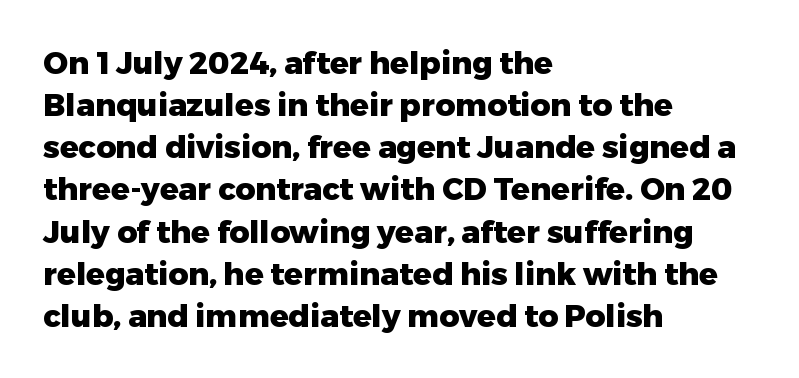
Q: Is the text bold? A: Yes.
Q: Is the text italic (slanted)? A: No, it is upright.
Q: Is the typeface a serif or a sans-serif typeface? A: Sans-serif.
Q: Is the text underlined? A: No.
Q: How is the paragraph aligned? A: Left-aligned.
Q: Is the spacing between letters normal or unusually wide? A: Normal.
Q: Is the spacing between lines tight, normal or loose? A: Normal.
Q: Width (condensed, normal, or wide)? A: Normal.
Q: Stroke contrast? A: Low.
Q: x-height? A: Medium.
Q: Monospaced? A: No.
